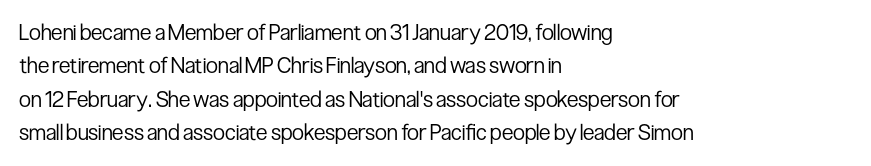
The image shows 22 px text type, upright; set left-aligned, normal line spacing (1.52x), normal letter spacing, not underlined.
